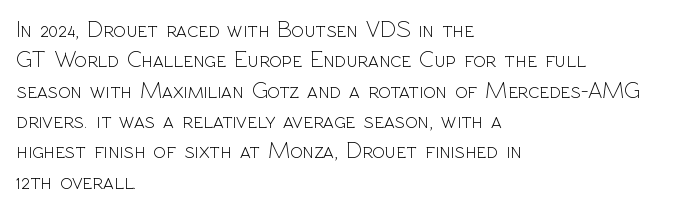
Q: Is the text bold? A: No.
Q: Is the text italic (slanted)? A: No, it is upright.
Q: Is the text underlined? A: No.
Q: How is the paragraph aligned? A: Left-aligned.
Q: Is the spacing between letters normal or unusually wide? A: Normal.
Q: Is the spacing between lines tight, normal or loose? A: Normal.
